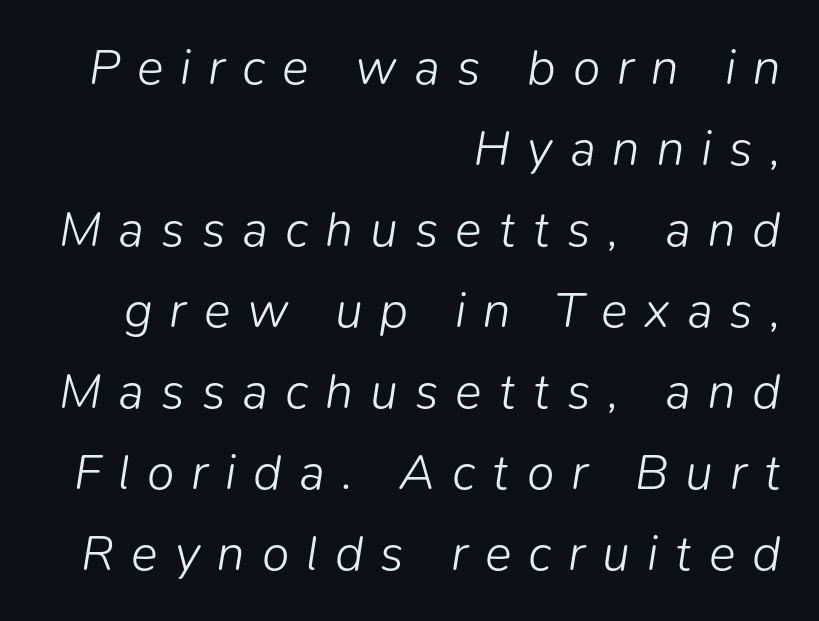
Q: Is the text bold? A: No.
Q: Is the text italic (slanted)? A: Yes, it leans right by about 9 degrees.
Q: Is the text underlined? A: No.
Q: How is the paragraph aligned? A: Right-aligned.
Q: Is the spacing between letters normal or unusually wide? A: Unusually wide.
Q: Is the spacing between lines tight, normal or loose? A: Normal.
Q: Width (condensed, normal, or wide)? A: Normal.
Q: Stroke contrast? A: Low.
Q: x-height? A: Medium.
Q: Monospaced? A: No.
